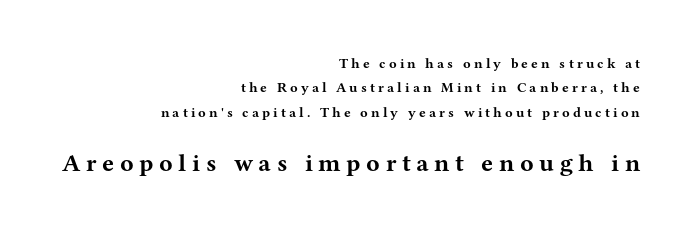
The image shows 25 px bold type, upright; set right-aligned, line spacing 1.74x, unusually wide letter spacing (+0.22 em), not underlined; the second (bottom) block is 1.79x larger.
